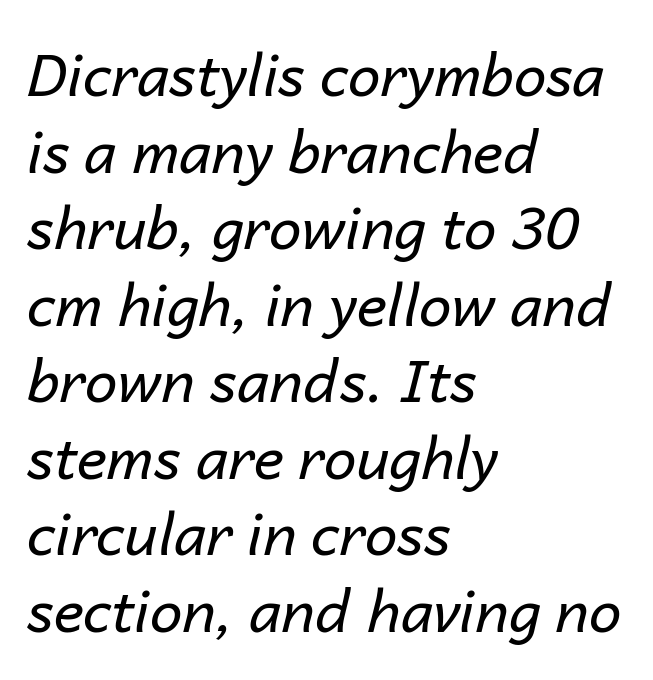
{"italic": "yes", "lean": "right", "slant_degrees": 14, "bold": "no", "weight": "regular", "width": "normal", "stroke_contrast": "low", "x_height": "medium", "monospaced": "no", "underline": "no", "align": "left", "line_spacing": "normal", "line_spacing_ratio": 1.32, "letter_spacing": "normal", "letter_spacing_em": 0.0, "glyph_px": 58}
